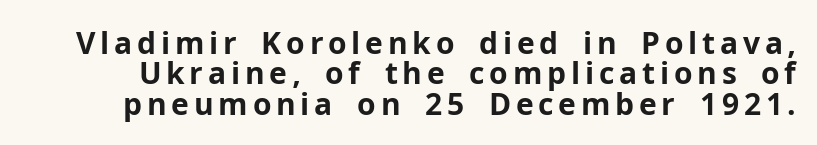
The image shows 30 px bold sans-serif type, upright; set tight line spacing (1.01x), not underlined; low stroke contrast and a medium x-height.
